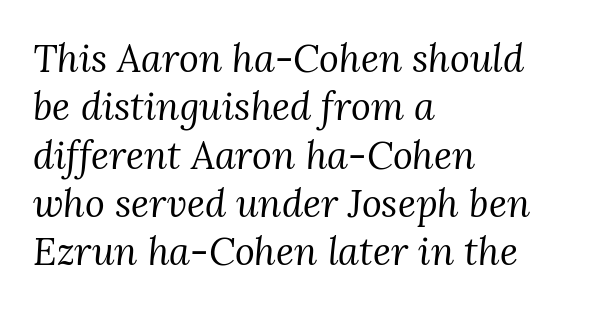
Q: Is the text bold? A: No.
Q: Is the text italic (slanted)? A: Yes, it leans right by about 3 degrees.
Q: Is the typeface a serif or a sans-serif typeface? A: Serif.
Q: Is the text underlined? A: No.
Q: How is the paragraph aligned? A: Left-aligned.
Q: Is the spacing between letters normal or unusually wide? A: Normal.
Q: Is the spacing between lines tight, normal or loose? A: Normal.
Q: Width (condensed, normal, or wide)? A: Normal.
Q: Stroke contrast? A: Medium.
Q: x-height? A: Medium.
Q: Monospaced? A: No.
